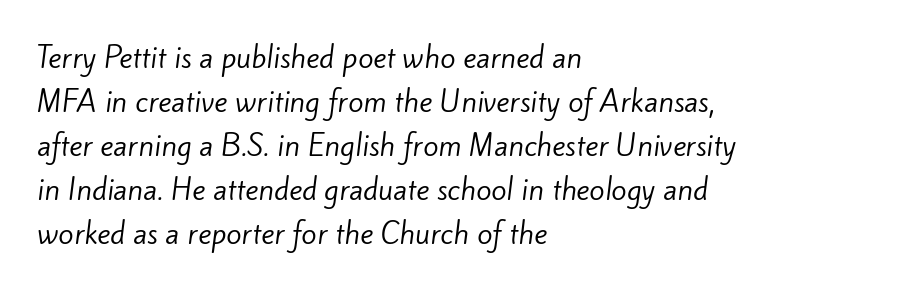
Q: Is the text bold? A: No.
Q: Is the typeface a serif or a sans-serif typeface? A: Sans-serif.
Q: Is the text underlined? A: No.
Q: How is the paragraph aligned? A: Left-aligned.
Q: Is the spacing between letters normal or unusually wide? A: Normal.
Q: Is the spacing between lines tight, normal or loose? A: Normal.
Q: Width (condensed, normal, or wide)? A: Normal.
Q: Stroke contrast? A: Low.
Q: x-height? A: Small.
Q: Monospaced? A: No.
